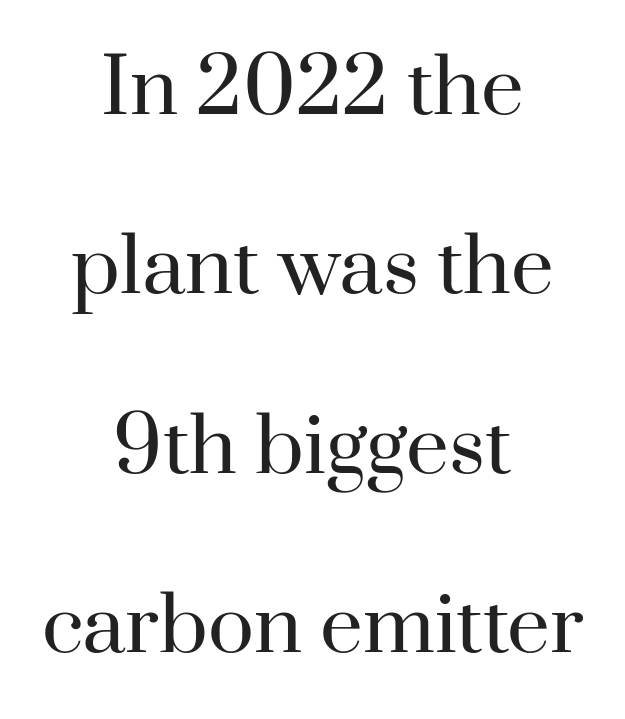
{"serif": "yes", "italic": "no", "bold": "no", "weight": "regular", "width": "normal", "stroke_contrast": "high", "x_height": "small", "monospaced": "no", "underline": "no", "align": "center", "line_spacing": "loose", "line_spacing_ratio": 2.36, "letter_spacing": "normal", "letter_spacing_em": 0.0, "glyph_px": 76}
